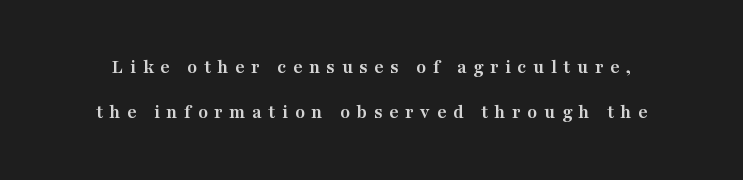
The image shows 20 px bold type, upright; set loose line spacing (2.23x), unusually wide letter spacing (+0.33 em), not underlined.
